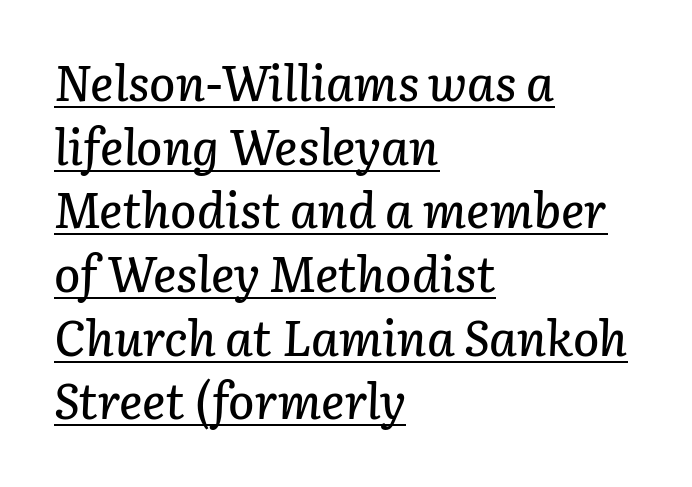
Would a proofreader flag this as italicized? Yes. Here the glyphs are tracked normally, forming tight word shapes. Students, observe the line beneath the letters — that is underlining. Varying glyph widths throughout — classic text-font behaviour. The passage is arranged the way most books set body copy — flush left. These lines sit exactly where default settings would place them.
